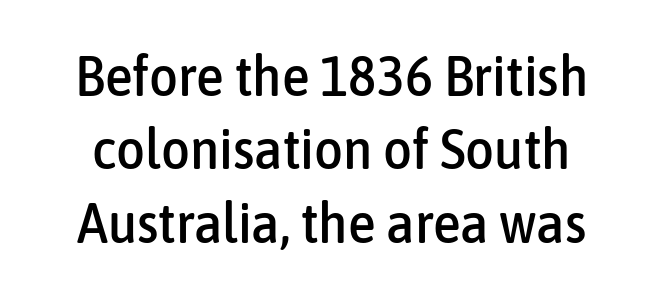
{"serif": "no", "italic": "no", "width": "condensed", "stroke_contrast": "low", "x_height": "medium", "monospaced": "no", "underline": "no", "line_spacing": "normal", "line_spacing_ratio": 1.31, "letter_spacing": "normal", "letter_spacing_em": 0.0, "glyph_px": 56}
